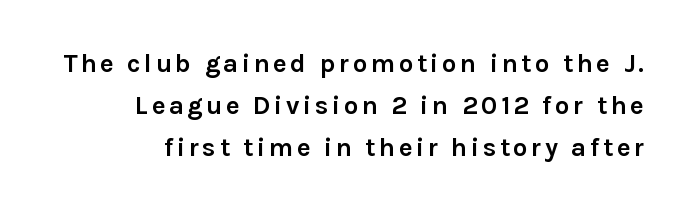
{"italic": "no", "bold": "yes", "underline": "no", "line_spacing": "normal", "line_spacing_ratio": 1.61, "glyph_px": 26}
